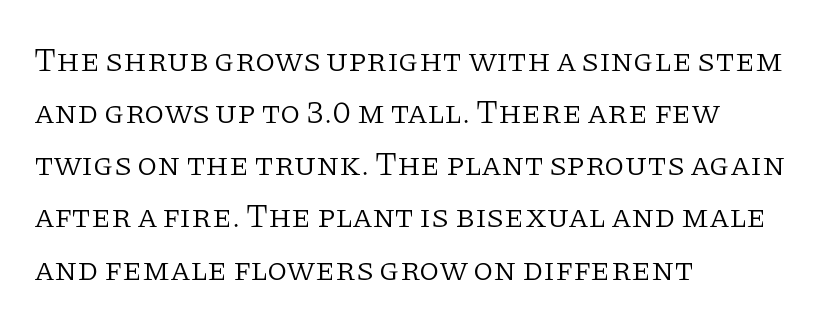
The image shows 33 px light serif type, upright; set left-aligned, normal line spacing (1.58x), normal letter spacing, not underlined; low stroke contrast and a large x-height.
